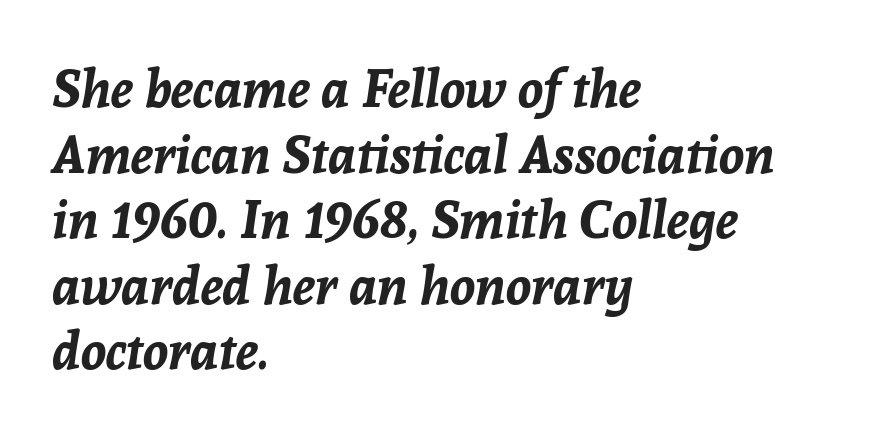
The compositor pushed each line to the left boundary. Looking at the ascenders, they clearly lean. You'd pick this weight for a headline — it's a proper bold. Letters rest on an invisible, unmarked baseline. Looks like regular typesetting: each glyph gets only the width it needs. Inter-character spacing is left at the font's built-in metrics.
